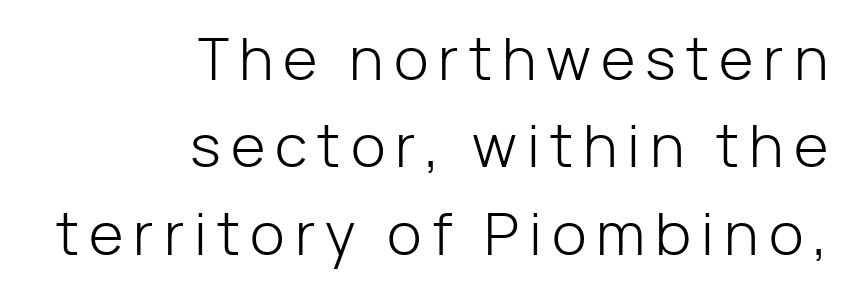
{"serif": "no", "italic": "no", "bold": "no", "weight": "light", "width": "normal", "stroke_contrast": "low", "x_height": "medium", "monospaced": "no", "underline": "no", "align": "right", "line_spacing": "normal", "line_spacing_ratio": 1.48, "glyph_px": 59}
